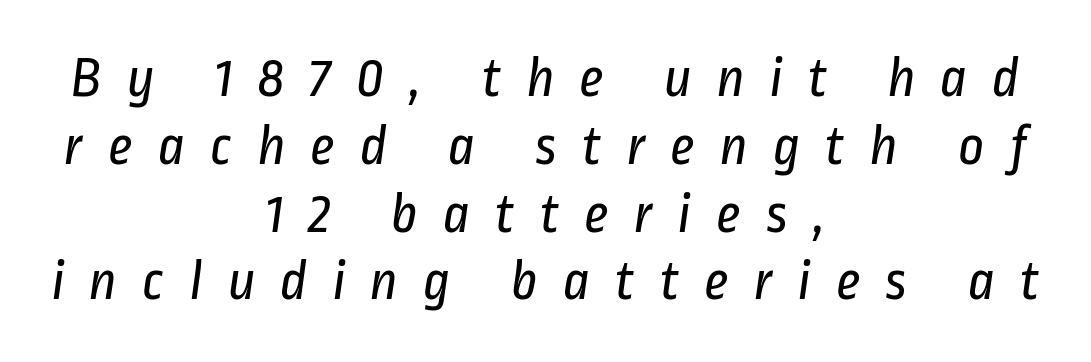
Unmarked baselines from the first word to the last. The passage is arranged like a title page — every line centered. Stems and bowls with no extra thickness — not bold. The tracking jumps out immediately: characters are airy and widely separated.
